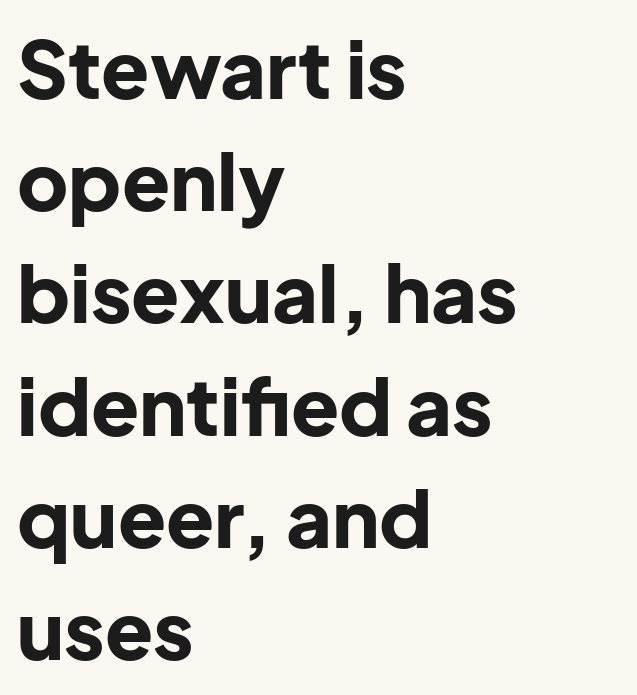
Spacing verdict: proportional, widths tailored to each character. Weight: bold. Where is the straight margin? On the left. In terms of posture, this sample is upright. Is there much room between lines? A standard amount, neither cramped nor airy.
